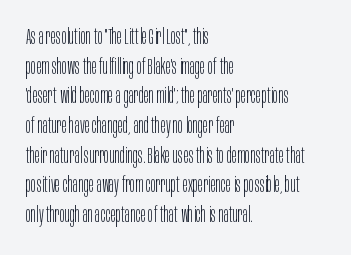
Q: Is the text bold? A: No.
Q: Is the text italic (slanted)? A: No, it is upright.
Q: Is the text underlined? A: No.
Q: How is the paragraph aligned? A: Left-aligned.
Q: Is the spacing between letters normal or unusually wide? A: Normal.
Q: Is the spacing between lines tight, normal or loose? A: Normal.
